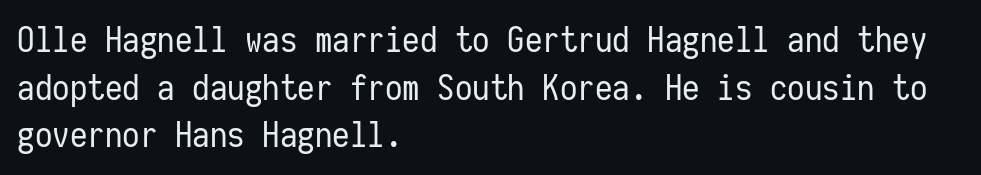
Observe the absence of serifs on each vertical stroke in this sample. Spacing verdict: monospaced, one width for all characters. In terms of letterspacing, this is plain default setting. The specimen reads as upright at a glance. Teacher's note: observe the even left margin — that is flush-left alignment. No word sits above an underline.
